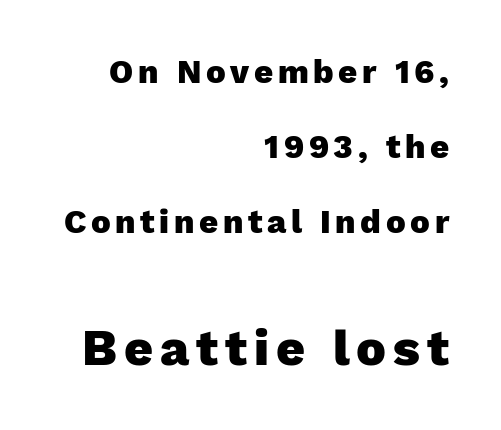
{"serif": "no", "italic": "no", "bold": "yes", "weight": "heavy", "width": "normal", "stroke_contrast": "low", "x_height": "medium", "monospaced": "no", "underline": "no", "align": "right", "line_spacing": "loose", "line_spacing_ratio": 2.28, "larger_block": "second", "size_ratio": 1.52, "glyph_px": 50}
